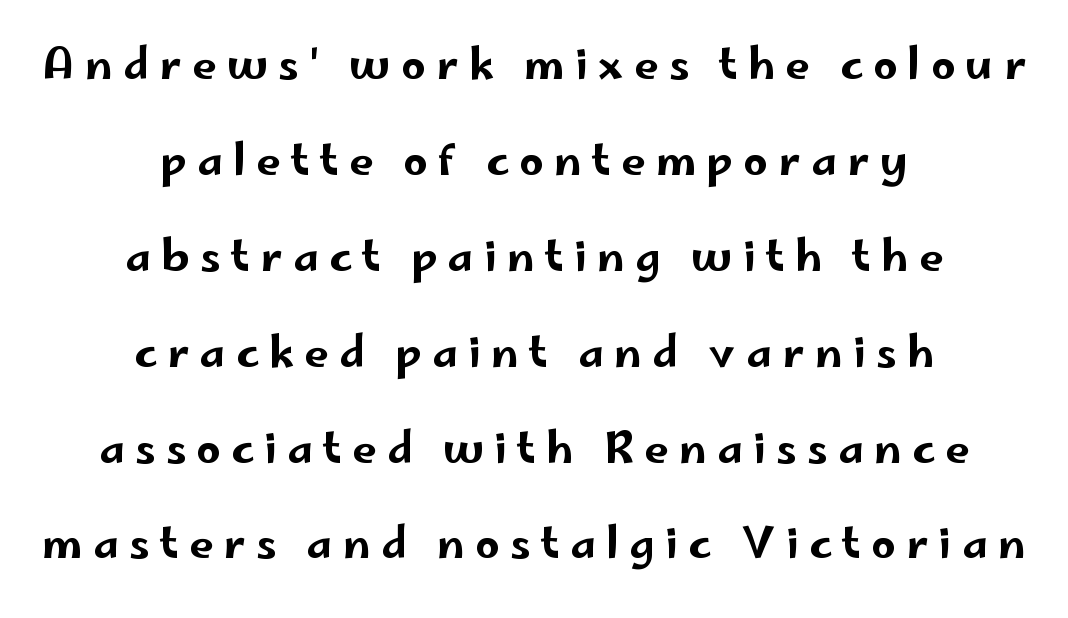
Q: Is the text italic (slanted)? A: No, it is upright.
Q: Is the typeface a serif or a sans-serif typeface? A: Sans-serif.
Q: Is the text underlined? A: No.
Q: How is the paragraph aligned? A: Centered.
Q: Is the spacing between letters normal or unusually wide? A: Unusually wide.
Q: Is the spacing between lines tight, normal or loose? A: Loose.
Q: Width (condensed, normal, or wide)? A: Wide.
Q: Stroke contrast? A: Low.
Q: x-height? A: Small.
Q: Monospaced? A: No.
